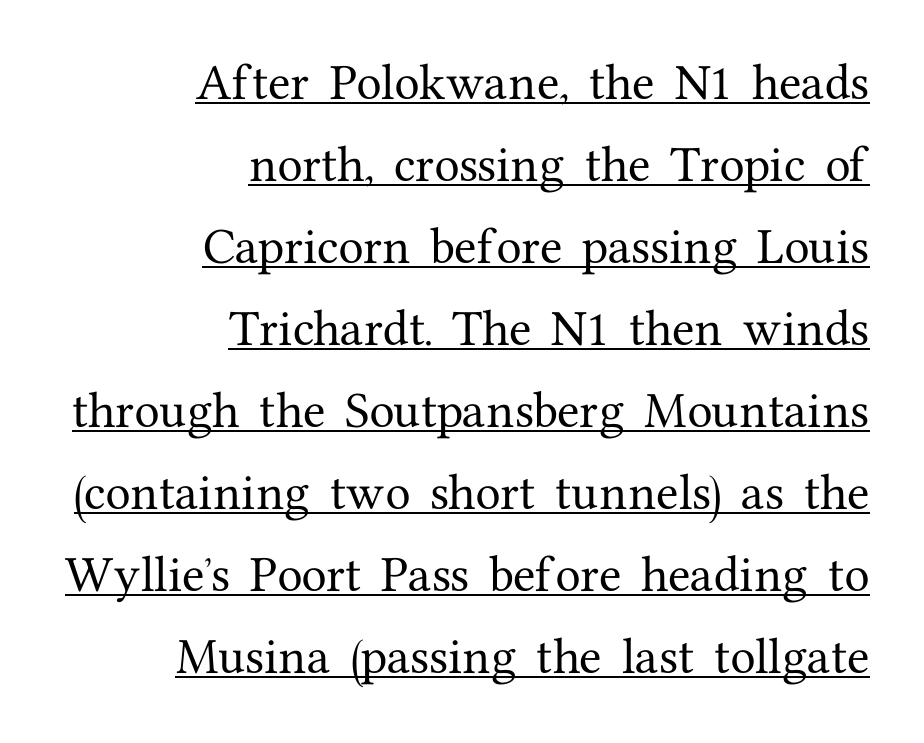
Q: Is the text italic (slanted)? A: No, it is upright.
Q: Is the typeface a serif or a sans-serif typeface? A: Serif.
Q: Is the text underlined? A: Yes.
Q: How is the paragraph aligned? A: Right-aligned.
Q: Is the spacing between letters normal or unusually wide? A: Normal.
Q: Is the spacing between lines tight, normal or loose? A: Loose.
Q: Width (condensed, normal, or wide)? A: Normal.
Q: Stroke contrast? A: Medium.
Q: x-height? A: Medium.
Q: Monospaced? A: No.
